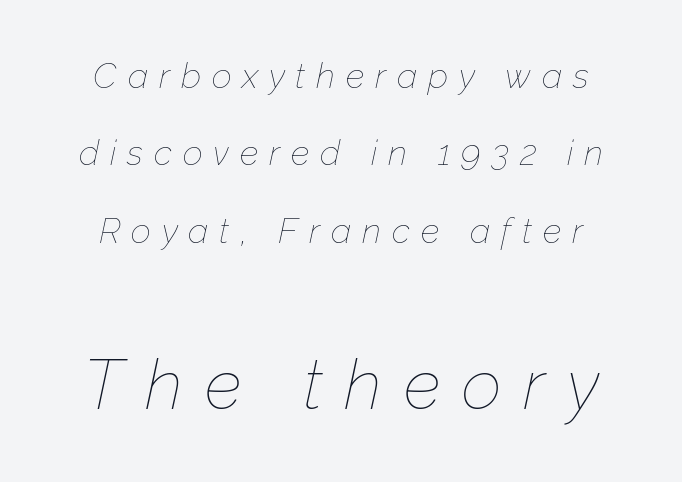
Q: Is the text bold? A: No.
Q: Is the text italic (slanted)? A: Yes, it leans right by about 12 degrees.
Q: Is the text underlined? A: No.
Q: Is the spacing between letters normal or unusually wide? A: Unusually wide.
Q: Is the spacing between lines tight, normal or loose? A: Loose.
Q: Which block of text is set in a larger size, the first (top) or the second (bottom)? A: The second (bottom) one.
Q: Width (condensed, normal, or wide)? A: Normal.
Q: Stroke contrast? A: Low.
Q: x-height? A: Medium.
Q: Monospaced? A: No.
